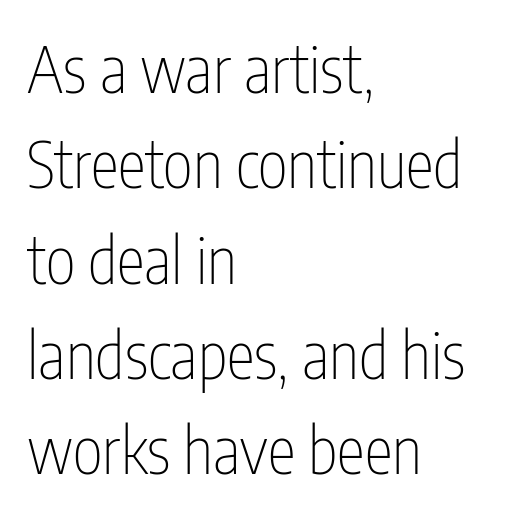
The image shows 64 px thin, condensed sans-serif type, upright; set left-aligned, normal line spacing (1.49x), normal letter spacing, not underlined; low stroke contrast and a medium x-height.
